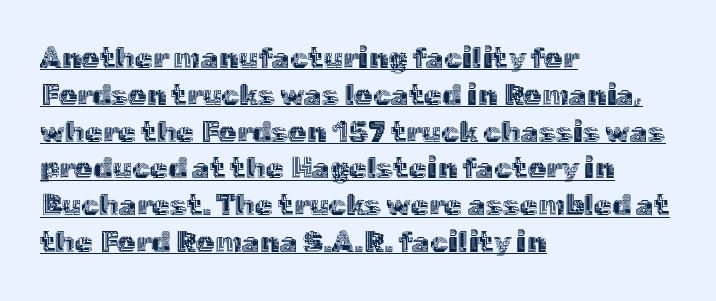
{"italic": "no", "width": "normal", "x_height": "medium", "monospaced": "no", "underline": "yes", "align": "left", "line_spacing": "normal", "line_spacing_ratio": 1.27, "letter_spacing": "normal", "letter_spacing_em": 0.0, "glyph_px": 29}
